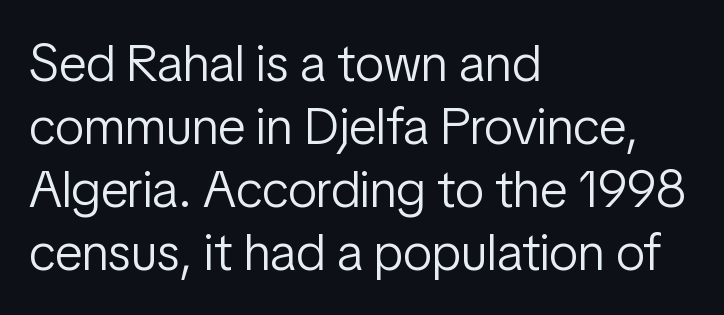
{"serif": "no", "italic": "no", "bold": "no", "weight": "light", "width": "condensed", "stroke_contrast": "low", "x_height": "medium", "monospaced": "no", "underline": "no", "align": "left", "line_spacing_ratio": 1.21, "letter_spacing": "normal", "letter_spacing_em": 0.0, "glyph_px": 52}
